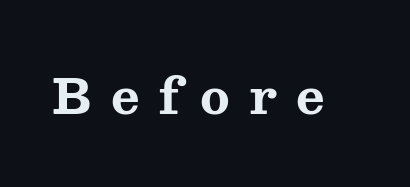
{"serif": "yes", "italic": "no", "bold": "yes", "weight": "bold", "width": "wide", "stroke_contrast": "medium", "x_height": "medium", "monospaced": "no", "underline": "no", "letter_spacing": "wide", "letter_spacing_em": 0.4, "glyph_px": 49}
